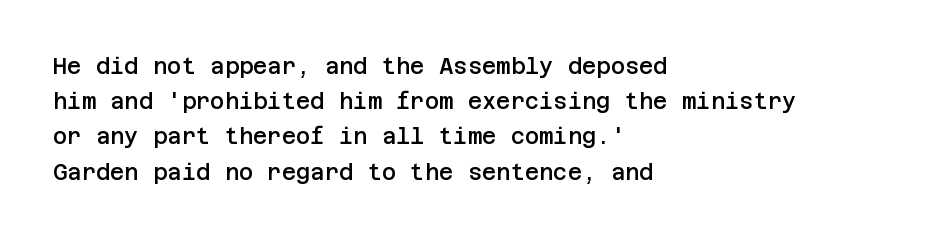
Q: Is the text bold? A: Semi-bold.
Q: Is the text italic (slanted)? A: No, it is upright.
Q: Is the text underlined? A: No.
Q: How is the paragraph aligned? A: Left-aligned.
Q: Is the spacing between letters normal or unusually wide? A: Normal.
Q: Is the spacing between lines tight, normal or loose? A: Normal.
